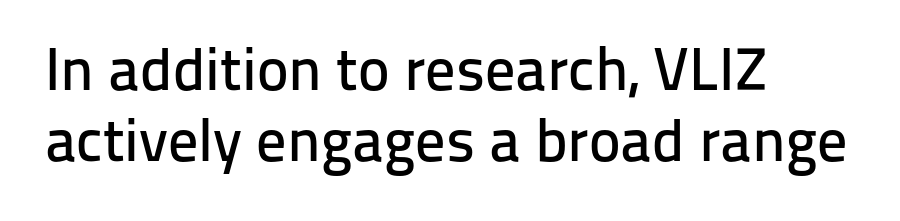
Plain, unruled lines of type. Does the lettering tilt? It doesn't — this is upright. The designer went with a sans here, leaving each stem footless. The letters advance in unequal steps, a hallmark of proportional type. The horizontal fit of the characters is conventional and even. The ragged edge is on the right, which tells us the setting is flush left.
